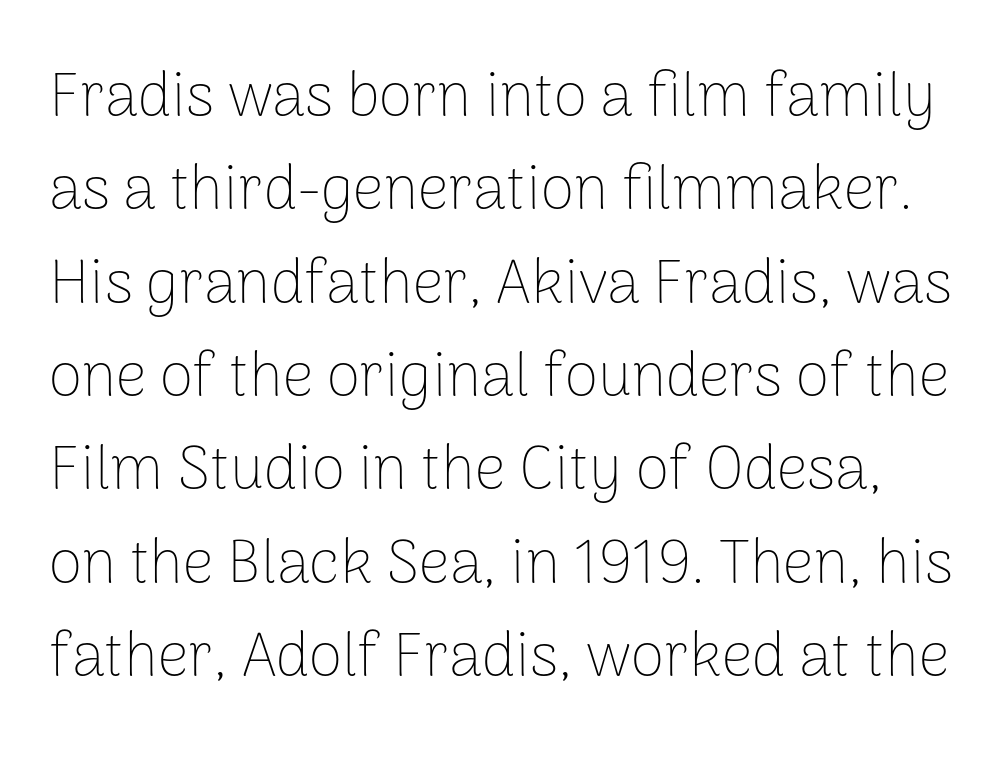
Designer's note — italics off, roman on. This reads as an unemphasized weight, regular at the heaviest. A typesetter would call this proportional, since set widths differ per character. Interline gaps are of average width in this sample. Characters follow at the spacing the type designer built in.
